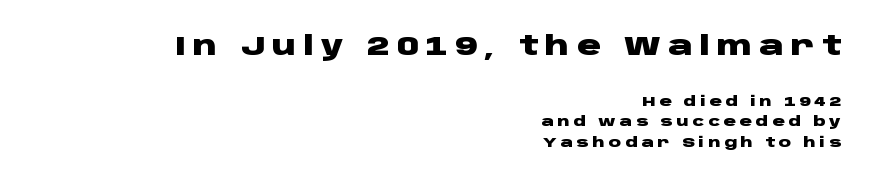
The ragged edge is on the left, which tells us the setting is flush right. Large over small — that's the arrangement of the two blocks here. Posture: straight, roman, zero tilt. Words float on clear page, feet unadorned. The leading is moderate, giving the passage an even texture. Heavy-handed strokes throughout: this text is bold.
